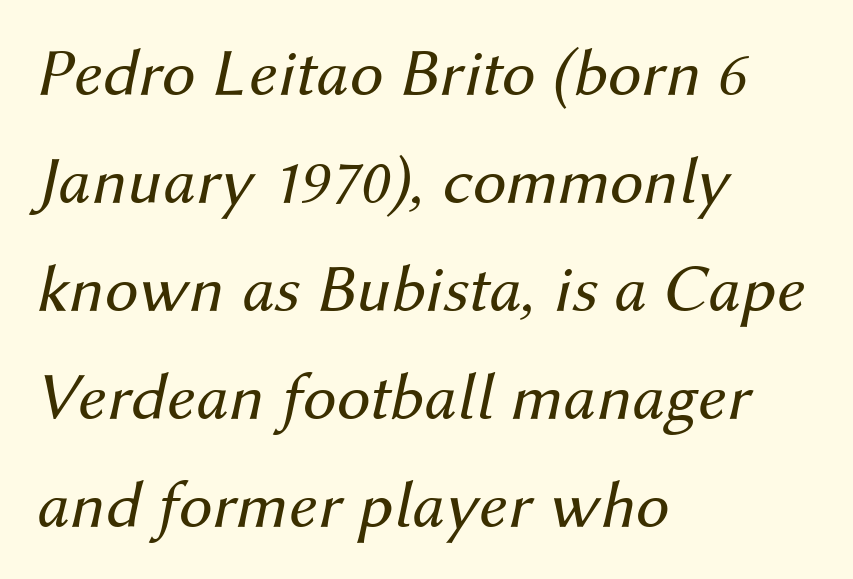
The lettering tilts uniformly, giving the passage an italic look. A normal amount of white space separates one row of letters from the next. What stands out about the letter spacing? Nothing — it is the standard amount. The face used here is proportionally spaced, like ordinary book or web type.
